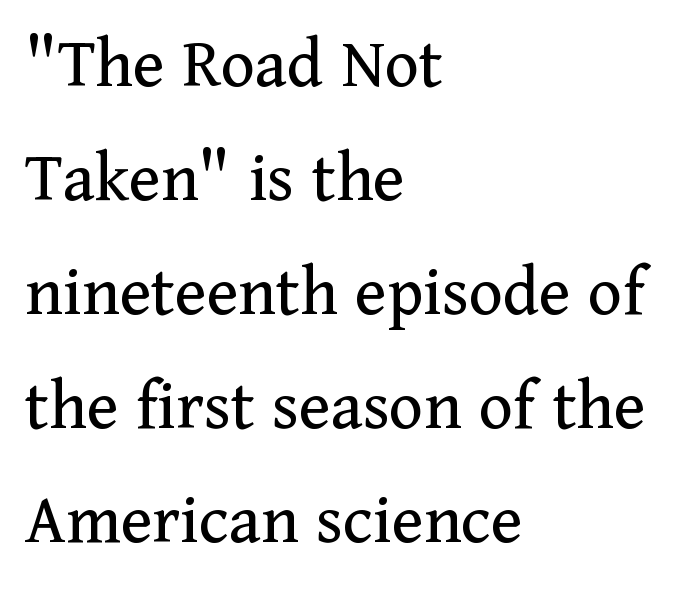
Q: Is the text bold? A: No.
Q: Is the text italic (slanted)? A: No, it is upright.
Q: Is the typeface a serif or a sans-serif typeface? A: Serif.
Q: Is the text underlined? A: No.
Q: How is the paragraph aligned? A: Left-aligned.
Q: Is the spacing between letters normal or unusually wide? A: Normal.
Q: Is the spacing between lines tight, normal or loose? A: Normal.
Q: Width (condensed, normal, or wide)? A: Normal.
Q: Stroke contrast? A: Medium.
Q: x-height? A: Medium.
Q: Monospaced? A: No.
